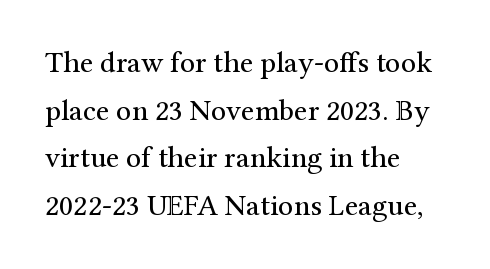
The image shows 30 px regular-weight serif type, upright; set left-aligned, normal line spacing (1.59x), normal letter spacing, not underlined; medium stroke contrast and a medium x-height.
